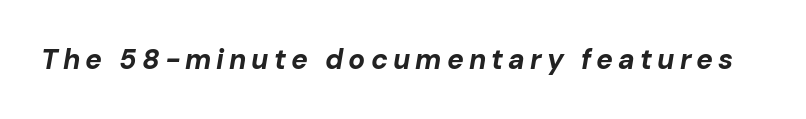
The image shows 28 px bold type, italic (leaning right); set not underlined; low stroke contrast and a medium x-height.
